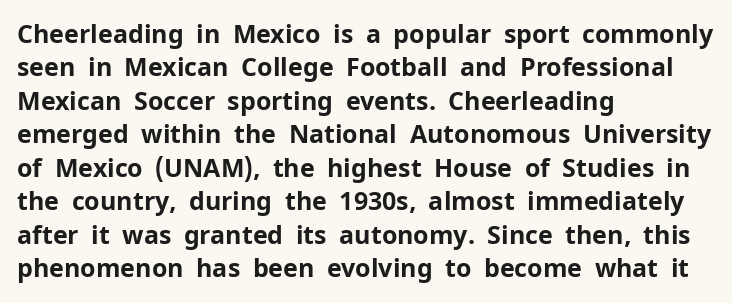
Notice how the passage keeps a crisp vertical edge on the left only. Ordinary non-slanted type is in use. This sample uses plain, unmodified letter spacing. Strong, thick strokes mark this as bold type. Normally led — the rows are evenly, conventionally spaced.
